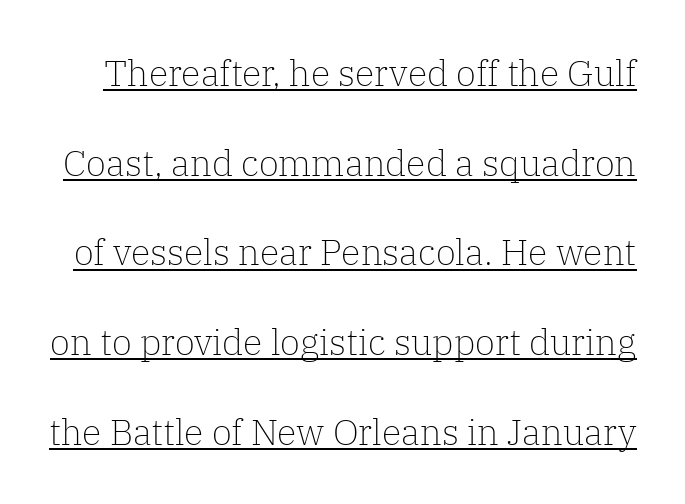
Words appear dense and cohesive because spacing is normal. Each letter's strokes conclude with small projecting serifs. Leading is clearly above the norm, producing a sparse column. Do the characters align in a grid? No, the font is proportional. The passage shown is underscored from start to finish.
